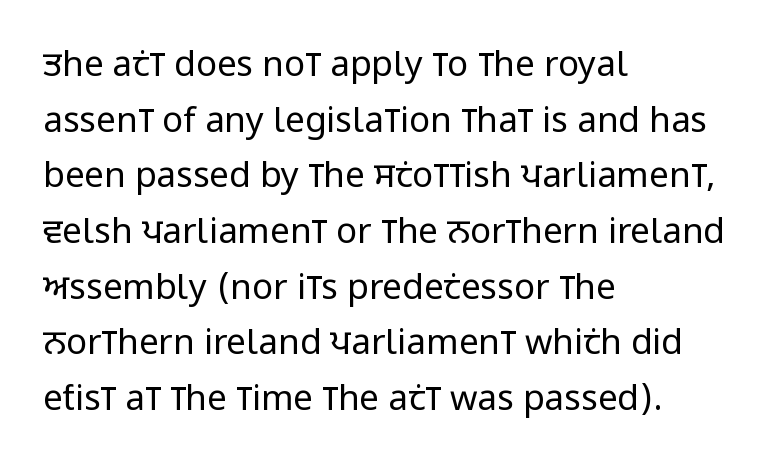
Q: Is the text bold? A: No.
Q: Is the text italic (slanted)? A: No, it is upright.
Q: Is the typeface a serif or a sans-serif typeface? A: Sans-serif.
Q: Is the text underlined? A: No.
Q: How is the paragraph aligned? A: Left-aligned.
Q: Is the spacing between letters normal or unusually wide? A: Normal.
Q: Is the spacing between lines tight, normal or loose? A: Normal.
Q: Width (condensed, normal, or wide)? A: Condensed.
Q: Stroke contrast? A: Low.
Q: x-height? A: Large.
Q: Monospaced? A: No.
